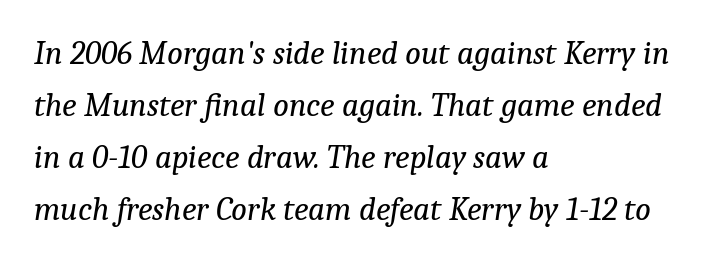
Q: Is the text bold? A: No.
Q: Is the text italic (slanted)? A: Yes, it leans right by about 9 degrees.
Q: Is the typeface a serif or a sans-serif typeface? A: Serif.
Q: Is the text underlined? A: No.
Q: How is the paragraph aligned? A: Left-aligned.
Q: Is the spacing between letters normal or unusually wide? A: Normal.
Q: Is the spacing between lines tight, normal or loose? A: Normal.
Q: Width (condensed, normal, or wide)? A: Normal.
Q: Stroke contrast? A: Low.
Q: x-height? A: Medium.
Q: Monospaced? A: No.
